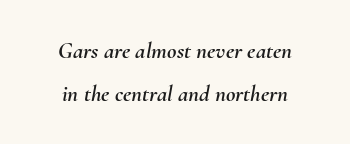
Q: Is the text italic (slanted)? A: Yes, it leans right by about 10 degrees.
Q: Is the text underlined? A: No.
Q: How is the paragraph aligned? A: Centered.
Q: Is the spacing between letters normal or unusually wide? A: Normal.
